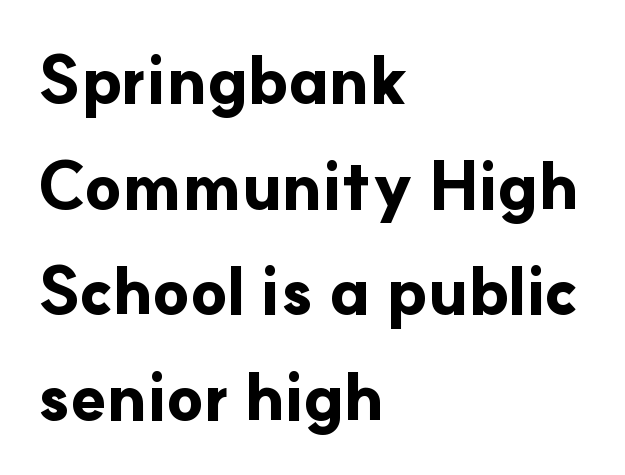
{"serif": "no", "italic": "no", "bold": "yes", "weight": "bold", "width": "normal", "stroke_contrast": "low", "x_height": "small", "monospaced": "no", "underline": "no", "align": "left", "line_spacing": "normal", "line_spacing_ratio": 1.6, "letter_spacing": "normal", "letter_spacing_em": 0.0, "glyph_px": 66}
